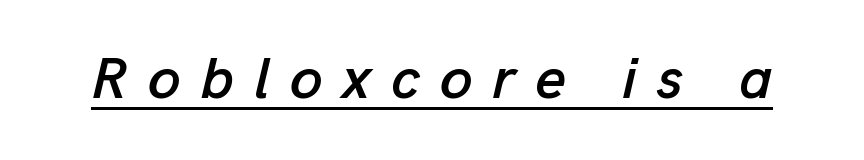
{"italic": "yes", "lean": "right", "slant_degrees": 13, "width": "normal", "stroke_contrast": "low", "x_height": "medium", "monospaced": "no", "underline": "yes", "letter_spacing": "wide", "letter_spacing_em": 0.34, "glyph_px": 59}
